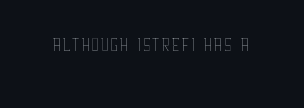
Q: Is the text bold? A: No.
Q: Is the text italic (slanted)? A: No, it is upright.
Q: Is the text underlined? A: No.
Q: Is the spacing between letters normal or unusually wide? A: Normal.
Q: Width (condensed, normal, or wide)? A: Condensed.
Q: Stroke contrast? A: Low.
Q: x-height? A: Large.
Q: Monospaced? A: No.
